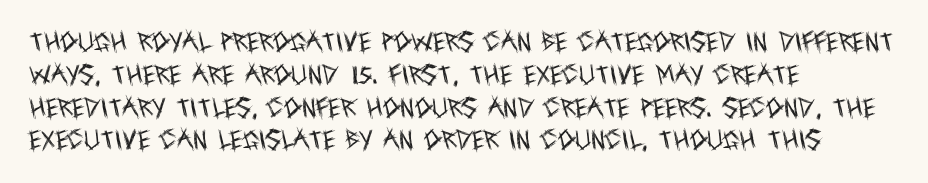
Descender tails drop into unmarked territory. Vertically, the passage feels balanced, rows spaced as you'd expect. The typesetter chose a ragged-right arrangement here. The typography opts for an upright posture over an oblique one. The rendering keeps characters at their native spacing. Stroke mass is kept to a normal reading level or below.
